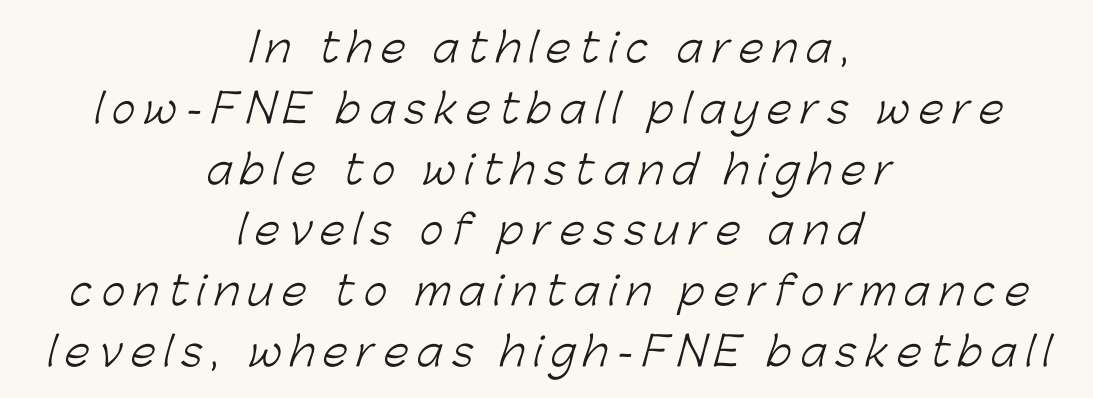
Letters have the restrained weight of plain body copy at most. Neither beginnings nor endings align; midpoints do. Observe the absence of serifs on each vertical stroke in this sample. Is this a fixed-width face? No — the glyphs have proportional, varying widths. Evenly set lines give the paragraph a standard silhouette. Short note: letters widely spaced.
